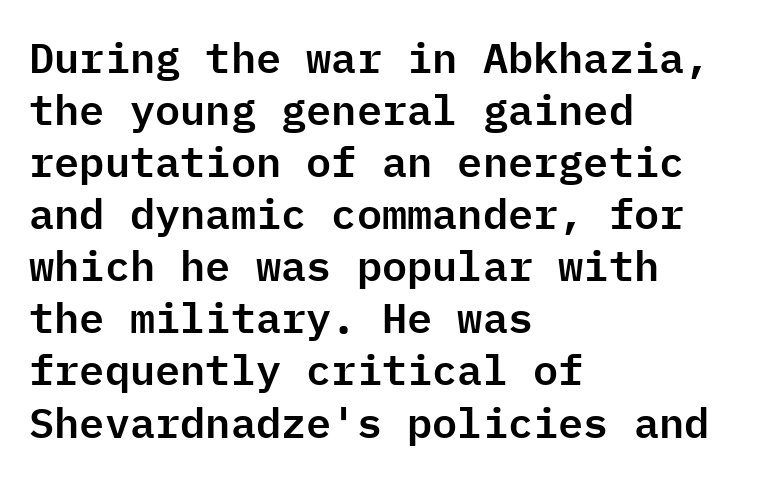
Q: Is the text italic (slanted)? A: No, it is upright.
Q: Is the typeface a serif or a sans-serif typeface? A: Sans-serif.
Q: Is the text underlined? A: No.
Q: How is the paragraph aligned? A: Left-aligned.
Q: Is the spacing between letters normal or unusually wide? A: Normal.
Q: Width (condensed, normal, or wide)? A: Normal.
Q: Stroke contrast? A: Low.
Q: x-height? A: Medium.
Q: Monospaced? A: Yes.
